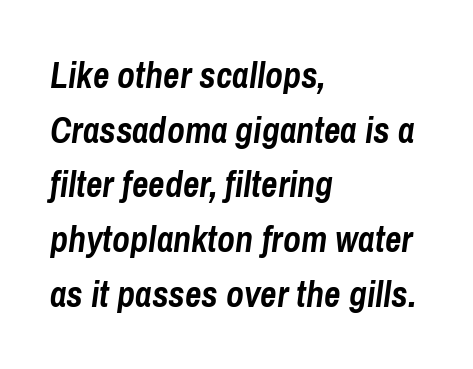
The image shows 36 px semibold, condensed type, italic (leaning right); set left-aligned, normal line spacing (1.52x), normal letter spacing, not underlined; low stroke contrast and a medium x-height.
